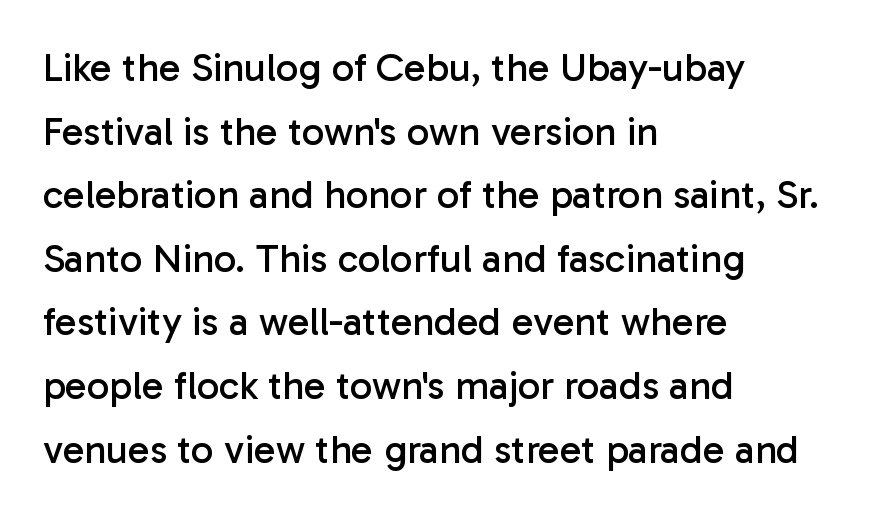
The image shows 40 px regular-weight sans-serif type, upright; set left-aligned, normal line spacing (1.59x), normal letter spacing, not underlined; low stroke contrast and a medium x-height.
